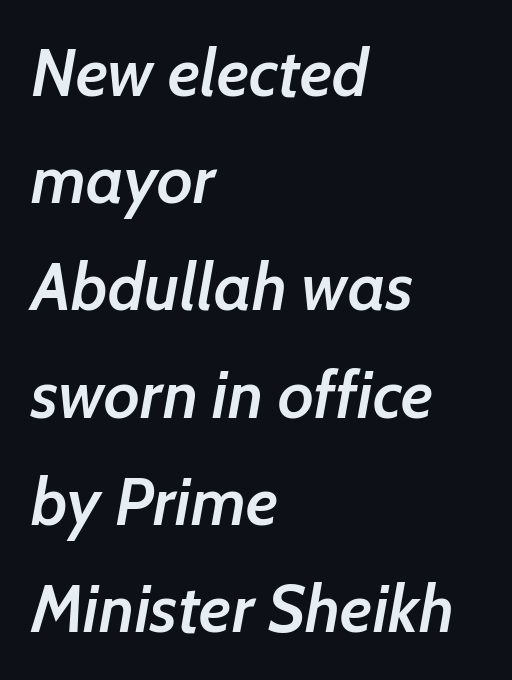
Q: Is the text bold? A: Semi-bold.
Q: Is the text italic (slanted)? A: Yes, it leans right by about 7 degrees.
Q: Is the text underlined? A: No.
Q: How is the paragraph aligned? A: Left-aligned.
Q: Is the spacing between letters normal or unusually wide? A: Normal.
Q: Is the spacing between lines tight, normal or loose? A: Normal.
Q: Width (condensed, normal, or wide)? A: Normal.
Q: Stroke contrast? A: Low.
Q: x-height? A: Medium.
Q: Monospaced? A: No.
